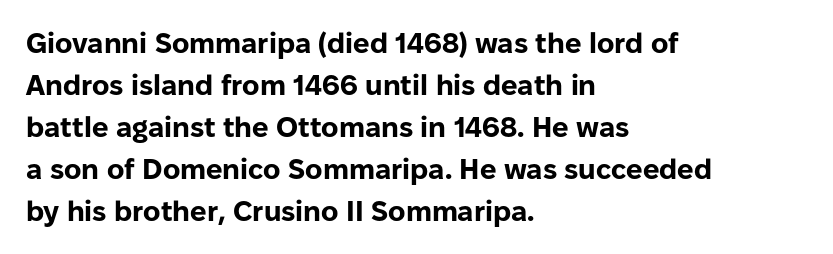
The string is rendered with underlining switched off. Strokes here are thick enough to call this a true bold. Each letter keeps its own natural width here, so spacing adapts to shape. One glance says typical: line gaps are just what's usual.
